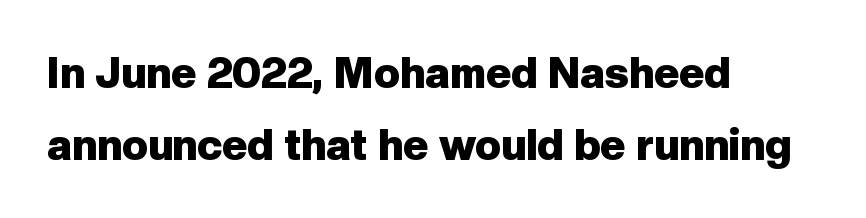
{"serif": "no", "italic": "no", "bold": "yes", "weight": "heavy", "width": "normal", "stroke_contrast": "low", "x_height": "medium", "monospaced": "no", "underline": "no", "align": "left", "line_spacing": "normal", "line_spacing_ratio": 1.67, "letter_spacing": "normal", "letter_spacing_em": 0.0, "glyph_px": 43}
